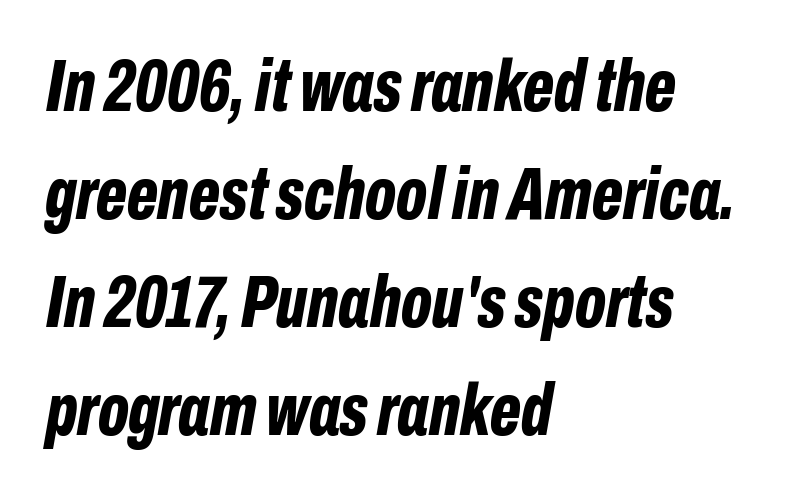
The image shows 74 px bold, condensed type, italic (leaning right); set left-aligned, normal line spacing (1.46x), normal letter spacing, not underlined; low stroke contrast and a medium x-height.
